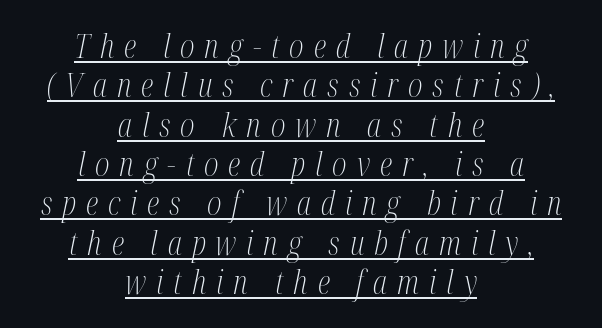
The image shows 32 px light, condensed serif type, italic (leaning right); set centered, line spacing 1.23x, unusually wide letter spacing (+0.31 em), underlined; medium stroke contrast and a medium x-height.
